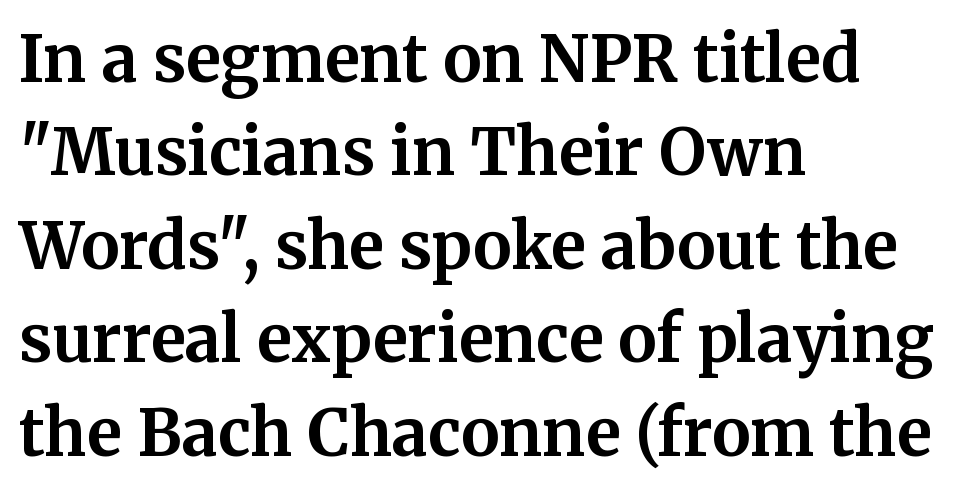
Q: Is the text bold? A: Yes.
Q: Is the text italic (slanted)? A: No, it is upright.
Q: Is the typeface a serif or a sans-serif typeface? A: Serif.
Q: Is the text underlined? A: No.
Q: How is the paragraph aligned? A: Left-aligned.
Q: Is the spacing between letters normal or unusually wide? A: Normal.
Q: Is the spacing between lines tight, normal or loose? A: Normal.
Q: Width (condensed, normal, or wide)? A: Normal.
Q: Stroke contrast? A: Medium.
Q: x-height? A: Medium.
Q: Monospaced? A: No.
